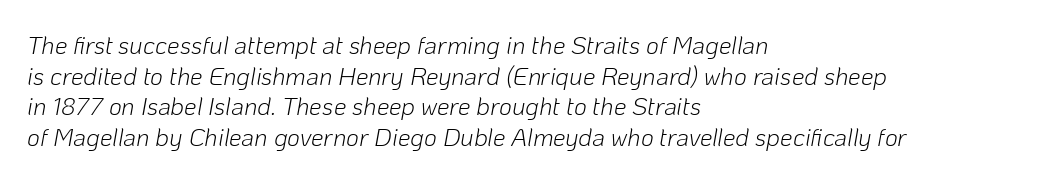
Q: Is the text bold? A: No.
Q: Is the text italic (slanted)? A: Yes, it leans right by about 10 degrees.
Q: Is the text underlined? A: No.
Q: How is the paragraph aligned? A: Left-aligned.
Q: Is the spacing between letters normal or unusually wide? A: Normal.
